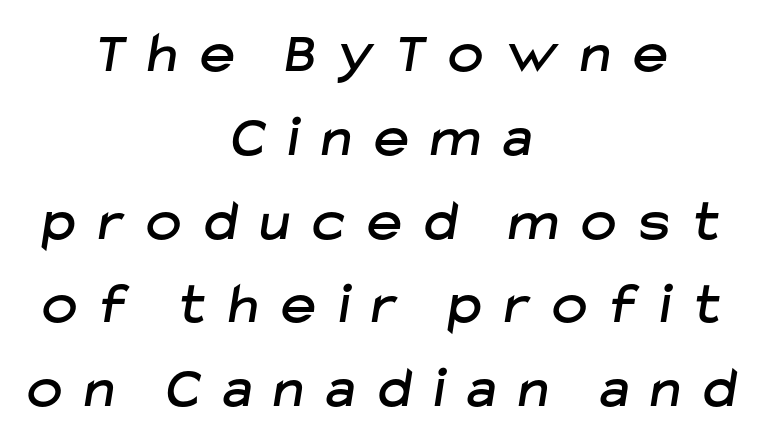
{"serif": "no", "width": "normal", "stroke_contrast": "low", "x_height": "medium", "monospaced": "no", "underline": "no", "align": "center", "line_spacing": "normal", "line_spacing_ratio": 1.42, "letter_spacing": "wide", "letter_spacing_em": 0.39, "glyph_px": 59}
